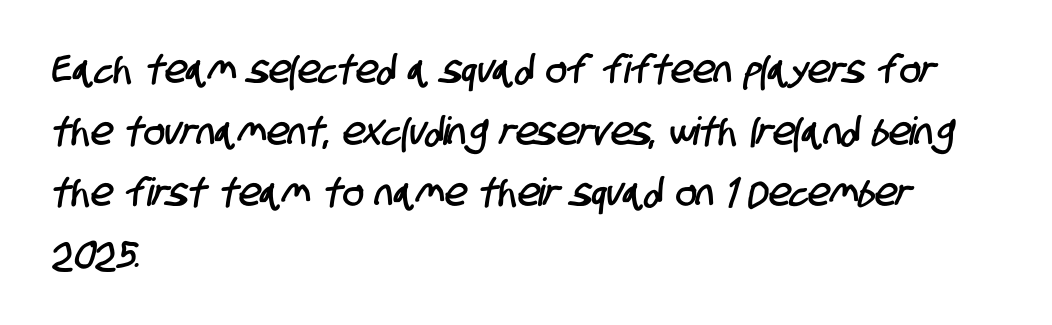
The image shows 39 px condensed sans-serif type; set left-aligned, normal line spacing (1.58x), normal letter spacing, not underlined; low stroke contrast and a large x-height.
